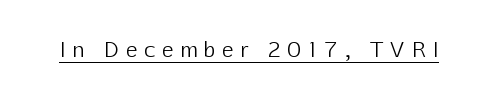
Q: Is the text bold? A: No.
Q: Is the text italic (slanted)? A: No, it is upright.
Q: Is the text underlined? A: Yes.
Q: Is the spacing between letters normal or unusually wide? A: Unusually wide.
